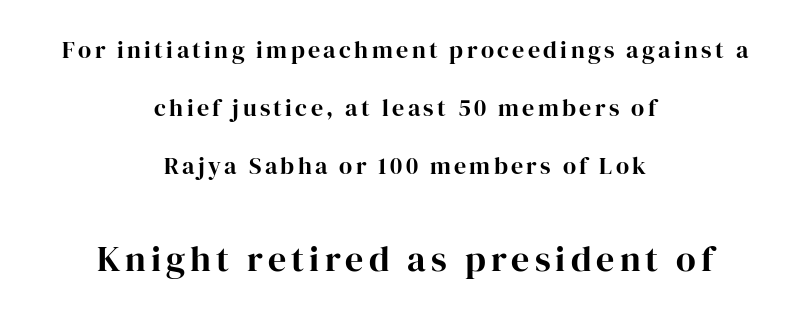
The image shows 36 px serif type, upright; set centered, loose line spacing (2.41x), not underlined; the second (bottom) block is 1.5x larger; high stroke contrast and a medium x-height.
